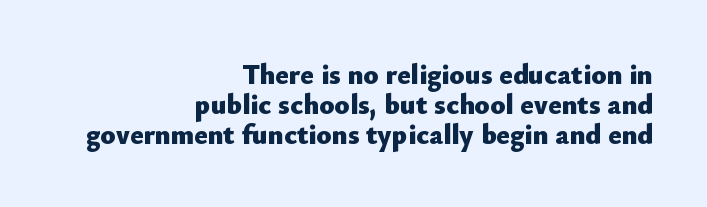
Baseline-to-baseline distance is barely more than the letter height. The typeface chosen for these lines omits serifs. Type without underlining. Every stem runs plumb, perpendicular to the baseline. Letter spacing: default. The setting favours the right margin, as signatures and pull-quotes sometimes do.
